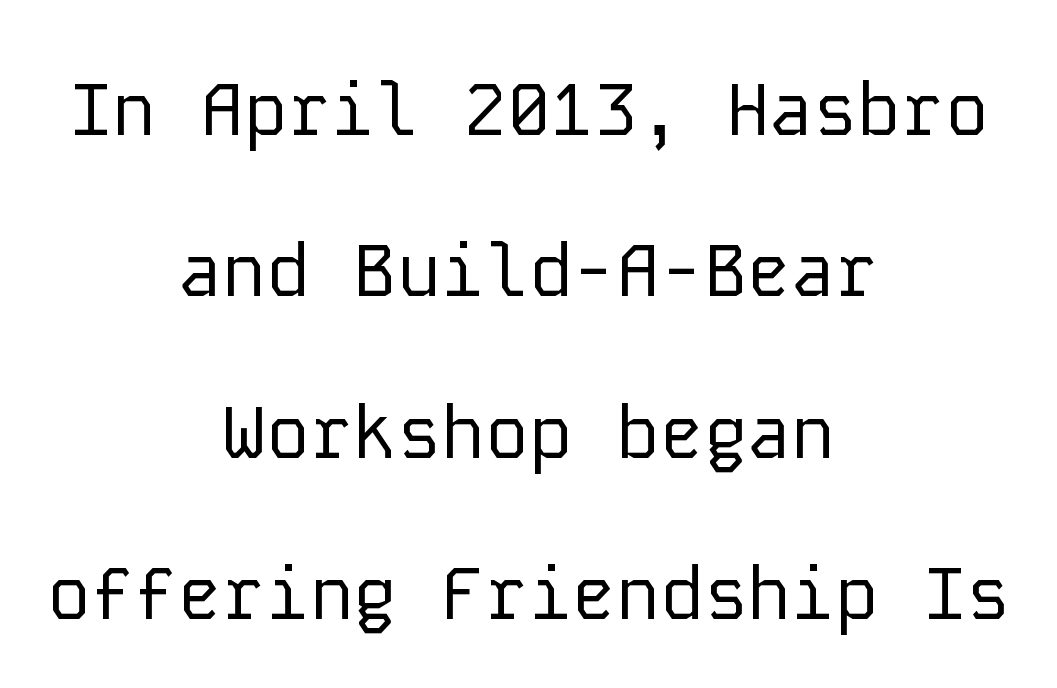
Q: Is the text bold? A: No.
Q: Is the text italic (slanted)? A: No, it is upright.
Q: Is the typeface a serif or a sans-serif typeface? A: Sans-serif.
Q: Is the text underlined? A: No.
Q: How is the paragraph aligned? A: Centered.
Q: Is the spacing between letters normal or unusually wide? A: Normal.
Q: Is the spacing between lines tight, normal or loose? A: Loose.
Q: Width (condensed, normal, or wide)? A: Normal.
Q: Stroke contrast? A: Low.
Q: x-height? A: Medium.
Q: Monospaced? A: Yes.
